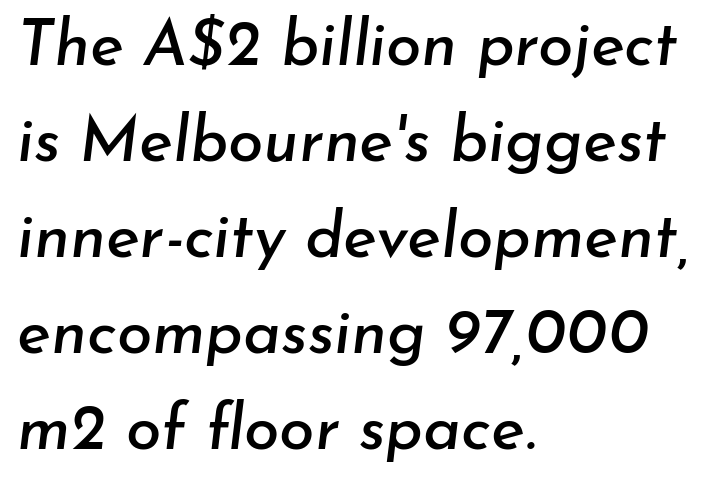
The image shows 64 px text type, italic (leaning right); set left-aligned, normal line spacing (1.5x), normal letter spacing, not underlined; low stroke contrast and a small x-height.
